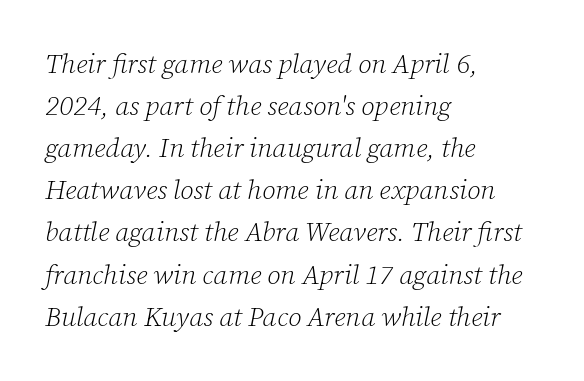
The image shows 27 px text type, italic (leaning right); set left-aligned, normal line spacing (1.56x), normal letter spacing, not underlined.
